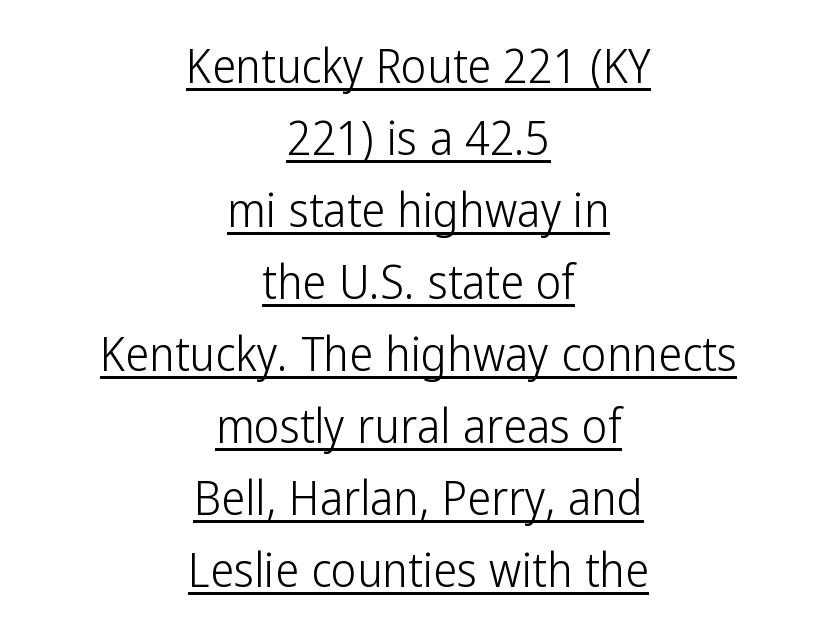
Casual observation: everything's sitting right in the middle. Default kerning and tracking; the words read as compact shapes. The rendering uses natural spacing where letterforms have individual widths. Caption: face not bold, strokes unweighted. Italic? Not at all — the glyphs are vertical. Quick note: interline space is typical.
